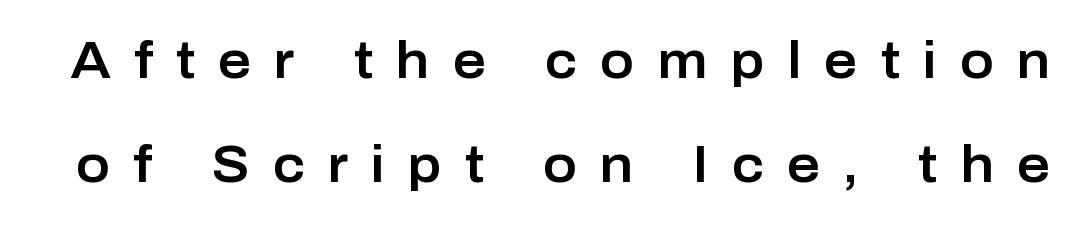
Honestly, the letter spacing is so wide it's the main thing you notice. Horizontal bands of white between lines are thick stripes. Plain, unruled lines of type. Is this a fixed-width face? No — the glyphs have proportional, varying widths.
